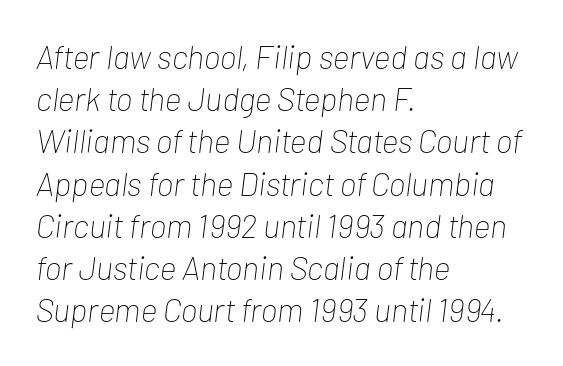
Q: Is the text bold? A: No.
Q: Is the text italic (slanted)? A: Yes, it leans right by about 7 degrees.
Q: Is the text underlined? A: No.
Q: How is the paragraph aligned? A: Left-aligned.
Q: Is the spacing between letters normal or unusually wide? A: Normal.
Q: Is the spacing between lines tight, normal or loose? A: Normal.
Q: Width (condensed, normal, or wide)? A: Condensed.
Q: Stroke contrast? A: Low.
Q: x-height? A: Medium.
Q: Monospaced? A: No.
